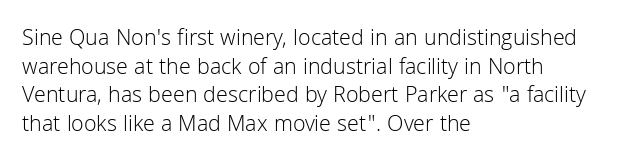
The image shows 23 px text type, upright; set left-aligned, normal line spacing (1.25x), normal letter spacing, not underlined.
